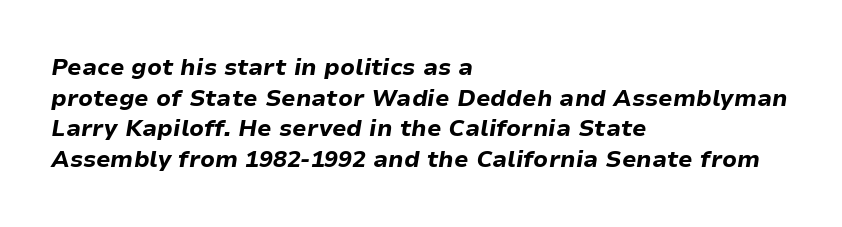
{"italic": "yes", "lean": "right", "slant_degrees": 9, "bold": "yes", "underline": "no", "align": "left", "line_spacing": "normal", "line_spacing_ratio": 1.33, "letter_spacing": "normal", "letter_spacing_em": 0.0, "glyph_px": 23}
